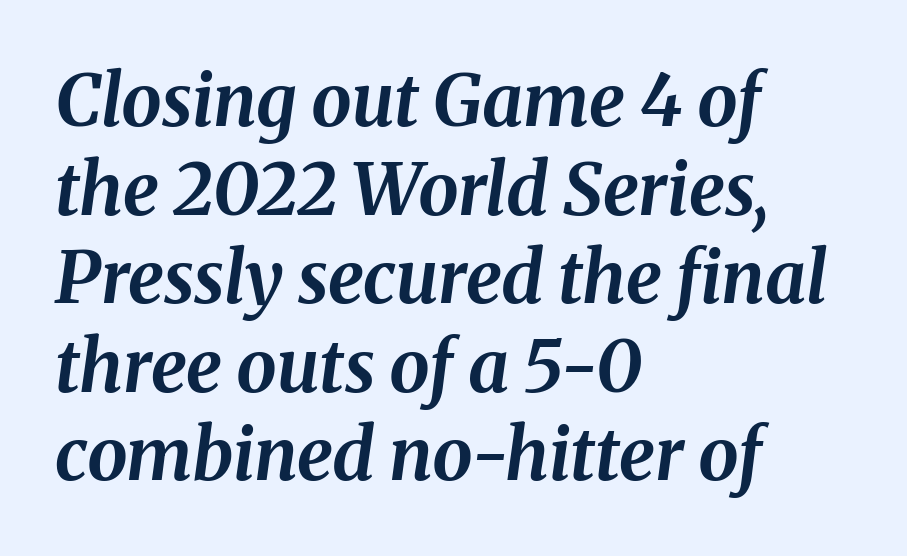
Q: Is the text bold? A: Yes.
Q: Is the text italic (slanted)? A: Yes, it leans right by about 8 degrees.
Q: Is the text underlined? A: No.
Q: How is the paragraph aligned? A: Left-aligned.
Q: Is the spacing between letters normal or unusually wide? A: Normal.
Q: Width (condensed, normal, or wide)? A: Normal.
Q: Stroke contrast? A: Medium.
Q: x-height? A: Medium.
Q: Monospaced? A: No.
